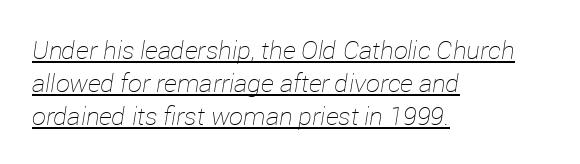
Q: Is the text bold? A: No.
Q: Is the text italic (slanted)? A: Yes, it leans right by about 12 degrees.
Q: Is the text underlined? A: Yes.
Q: How is the paragraph aligned? A: Left-aligned.
Q: Is the spacing between letters normal or unusually wide? A: Normal.
Q: Is the spacing between lines tight, normal or loose? A: Normal.
